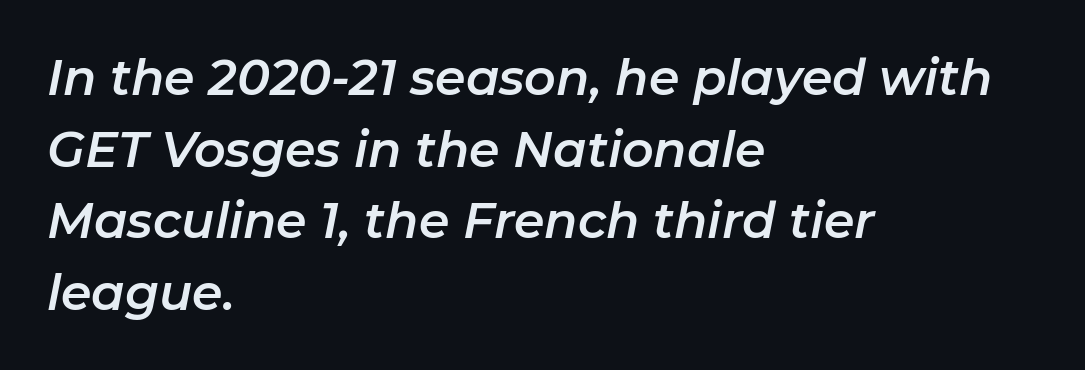
Q: Is the text italic (slanted)? A: Yes, it leans right by about 11 degrees.
Q: Is the text underlined? A: No.
Q: How is the paragraph aligned? A: Left-aligned.
Q: Is the spacing between letters normal or unusually wide? A: Normal.
Q: Is the spacing between lines tight, normal or loose? A: Normal.
Q: Width (condensed, normal, or wide)? A: Normal.
Q: Stroke contrast? A: Low.
Q: x-height? A: Medium.
Q: Monospaced? A: No.
